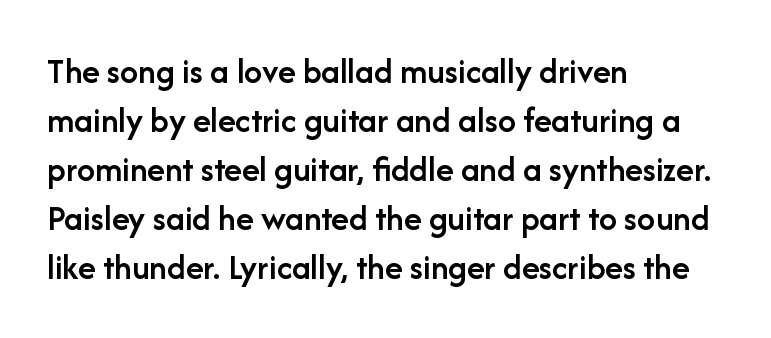
Q: Is the text bold? A: Semi-bold.
Q: Is the text italic (slanted)? A: No, it is upright.
Q: Is the typeface a serif or a sans-serif typeface? A: Sans-serif.
Q: Is the text underlined? A: No.
Q: How is the paragraph aligned? A: Left-aligned.
Q: Is the spacing between letters normal or unusually wide? A: Normal.
Q: Is the spacing between lines tight, normal or loose? A: Normal.
Q: Width (condensed, normal, or wide)? A: Normal.
Q: Stroke contrast? A: Low.
Q: x-height? A: Medium.
Q: Monospaced? A: No.
